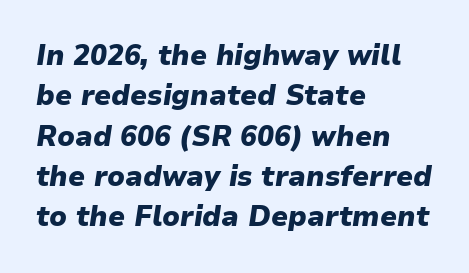
Q: Is the text bold? A: Yes.
Q: Is the text italic (slanted)? A: Yes, it leans right by about 9 degrees.
Q: Is the text underlined? A: No.
Q: How is the paragraph aligned? A: Left-aligned.
Q: Is the spacing between letters normal or unusually wide? A: Normal.
Q: Is the spacing between lines tight, normal or loose? A: Normal.
Q: Width (condensed, normal, or wide)? A: Normal.
Q: Stroke contrast? A: Low.
Q: x-height? A: Medium.
Q: Monospaced? A: No.
